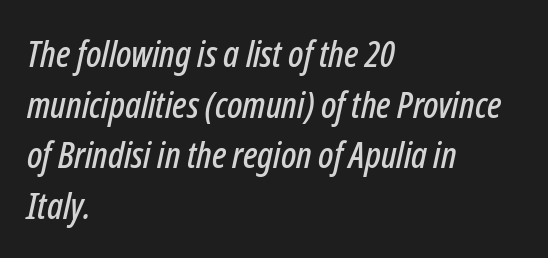
Is this a fixed-width face? No — the glyphs have proportional, varying widths. Any mark beneath the type? The region is blank. The paragraph shown leans on its left margin. The letterforms sit shoulder to shoulder at normal distance.
